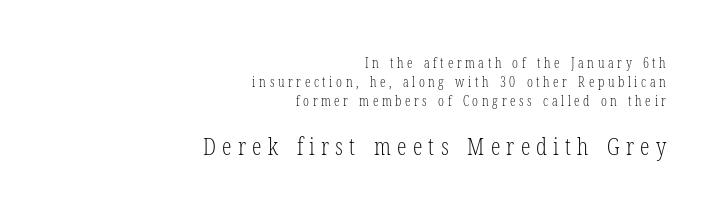
{"italic": "no", "bold": "no", "underline": "no", "align": "right", "line_spacing": "normal", "line_spacing_ratio": 1.36, "letter_spacing": "wide", "letter_spacing_em": 0.26, "larger_block": "second", "size_ratio": 1.71, "glyph_px": 24}
